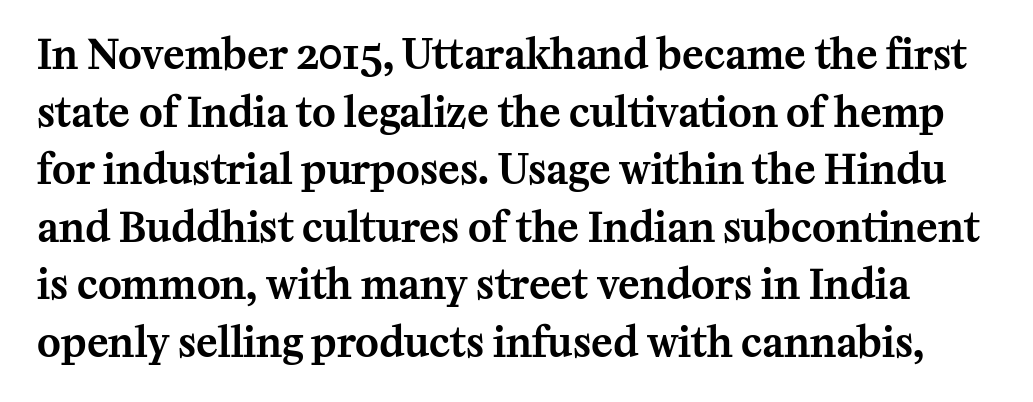
{"serif": "yes", "italic": "no", "width": "normal", "stroke_contrast": "medium", "x_height": "medium", "monospaced": "no", "underline": "no", "line_spacing": "normal", "line_spacing_ratio": 1.44, "letter_spacing": "normal", "letter_spacing_em": 0.0, "glyph_px": 40}
